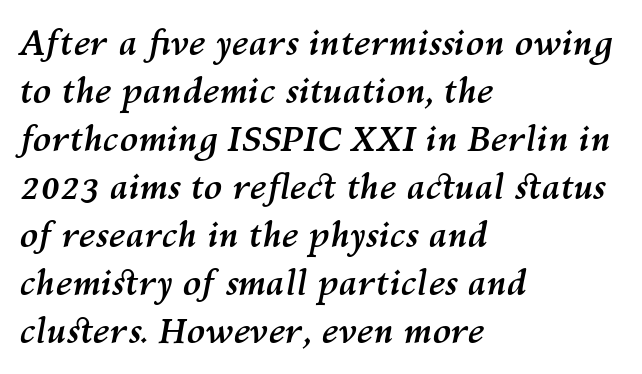
The image shows 34 px semibold type, italic (leaning right); set left-aligned, normal line spacing (1.41x), normal letter spacing, not underlined; medium stroke contrast and a medium x-height.
